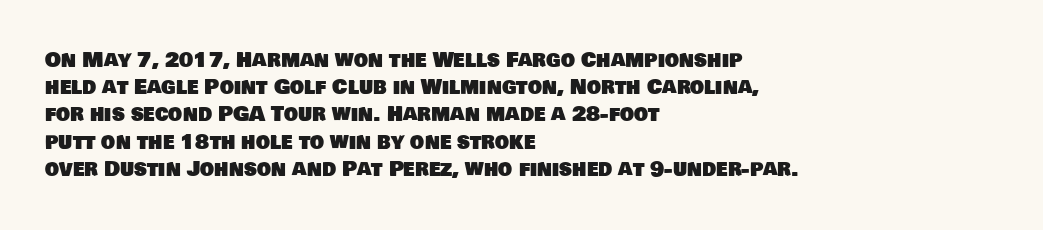
Q: Is the text underlined? A: No.
Q: How is the paragraph aligned? A: Left-aligned.
Q: Is the spacing between letters normal or unusually wide? A: Normal.
Q: Is the spacing between lines tight, normal or loose? A: Normal.
